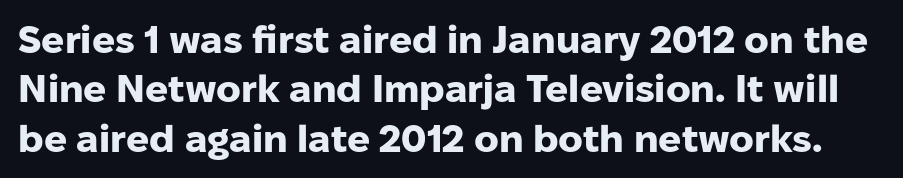
Q: Is the text bold? A: Yes.
Q: Is the text italic (slanted)? A: No, it is upright.
Q: Is the typeface a serif or a sans-serif typeface? A: Sans-serif.
Q: Is the text underlined? A: No.
Q: Is the spacing between letters normal or unusually wide? A: Normal.
Q: Is the spacing between lines tight, normal or loose? A: Normal.
Q: Width (condensed, normal, or wide)? A: Normal.
Q: Stroke contrast? A: Low.
Q: x-height? A: Medium.
Q: Monospaced? A: No.
